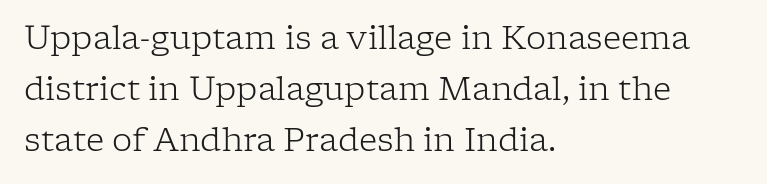
Q: Is the text bold? A: No.
Q: Is the text italic (slanted)? A: No, it is upright.
Q: Is the typeface a serif or a sans-serif typeface? A: Serif.
Q: Is the text underlined? A: No.
Q: How is the paragraph aligned? A: Left-aligned.
Q: Is the spacing between letters normal or unusually wide? A: Normal.
Q: Is the spacing between lines tight, normal or loose? A: Normal.
Q: Width (condensed, normal, or wide)? A: Normal.
Q: Stroke contrast? A: Low.
Q: x-height? A: Medium.
Q: Monospaced? A: No.
